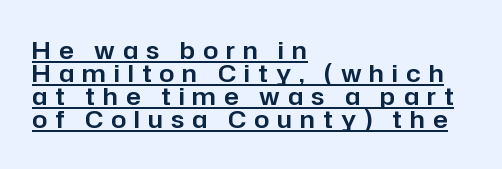
{"italic": "no", "underline": "yes", "align": "left", "line_spacing": "tight", "line_spacing_ratio": 0.96, "letter_spacing": "wide", "letter_spacing_em": 0.34, "glyph_px": 24}
